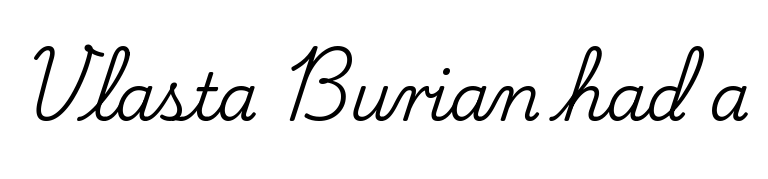
The letters carry serifs — small finishing strokes at the ends of their stems. No word sits above an underline. You could not count columns in this text — the font is proportionally spaced. What stands out about the letter spacing? Nothing — it is the standard amount.
